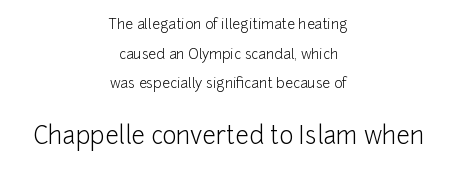
{"italic": "no", "bold": "no", "underline": "no", "align": "center", "line_spacing": "loose", "line_spacing_ratio": 2.12, "letter_spacing": "normal", "letter_spacing_em": 0.0, "larger_block": "second", "size_ratio": 1.71, "glyph_px": 24}
